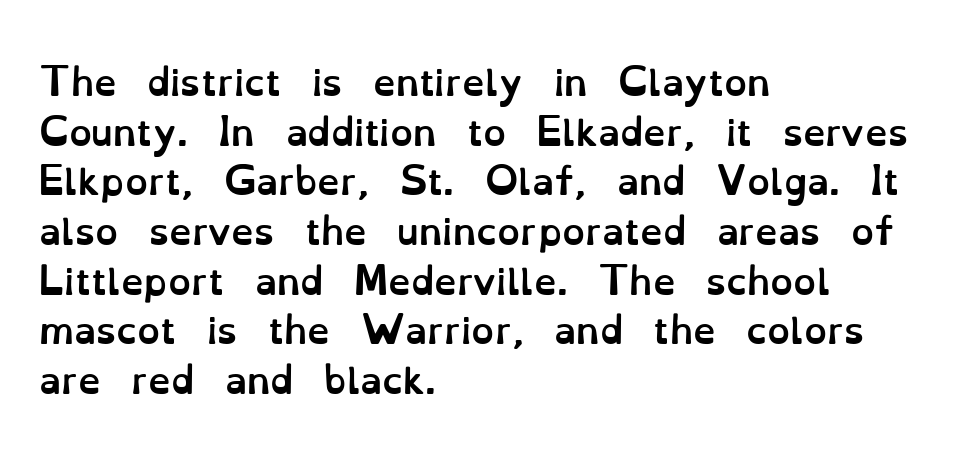
Q: Is the text bold? A: Yes.
Q: Is the text italic (slanted)? A: No, it is upright.
Q: Is the text underlined? A: No.
Q: How is the paragraph aligned? A: Left-aligned.
Q: Is the spacing between letters normal or unusually wide? A: Normal.
Q: Is the spacing between lines tight, normal or loose? A: Normal.
Q: Width (condensed, normal, or wide)? A: Normal.
Q: Stroke contrast? A: Low.
Q: x-height? A: Small.
Q: Monospaced? A: No.
